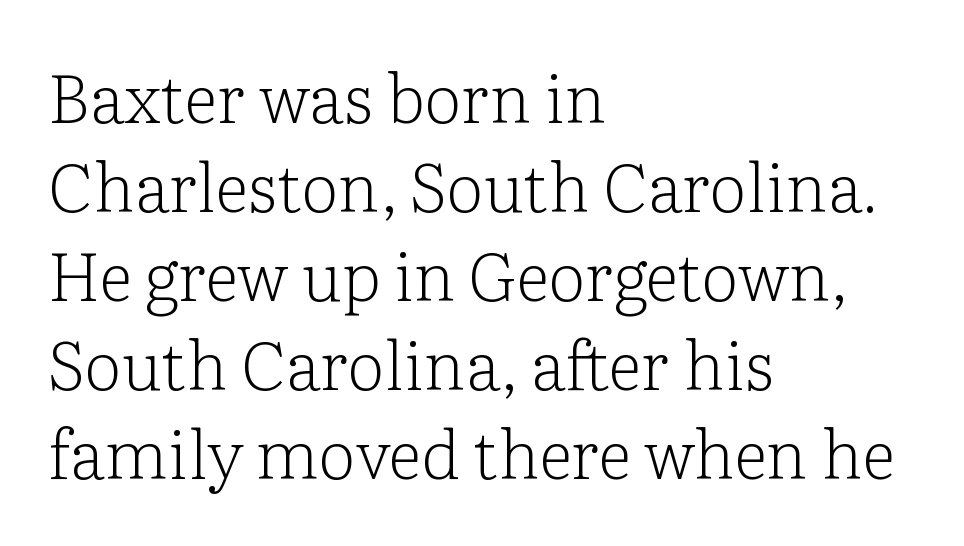
Is this a heavy cut? Hardly; it is regular or lighter. Alignment: flush left. In terms of letterspacing, this is plain default setting. The text was rendered using a seriffed face with decorative stroke endings.
